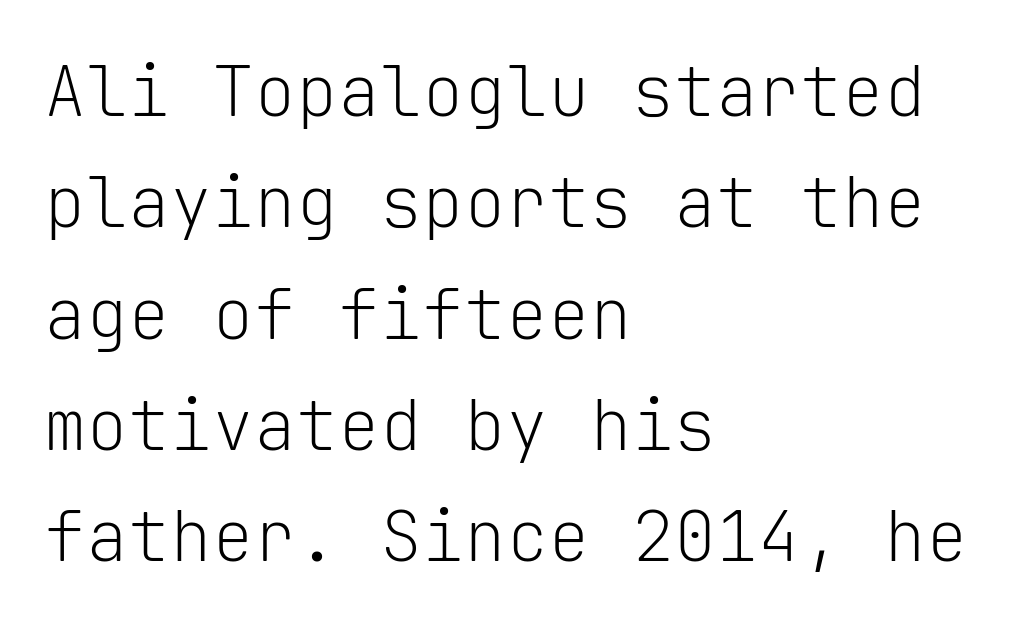
{"serif": "no", "italic": "no", "bold": "no", "weight": "light", "width": "normal", "stroke_contrast": "low", "x_height": "medium", "monospaced": "yes", "underline": "no", "align": "left", "line_spacing": "normal", "line_spacing_ratio": 1.59, "letter_spacing": "normal", "letter_spacing_em": 0.0, "glyph_px": 70}
